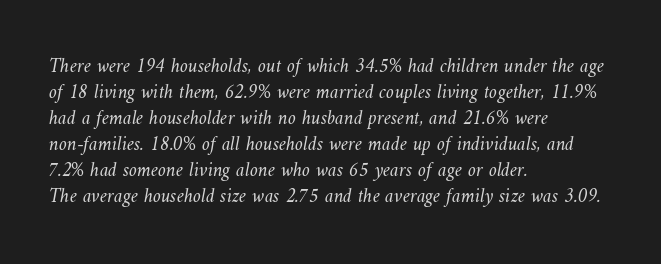
{"bold": "no", "underline": "no", "align": "left", "line_spacing": "normal", "line_spacing_ratio": 1.3, "letter_spacing": "normal", "letter_spacing_em": 0.0, "glyph_px": 20}
